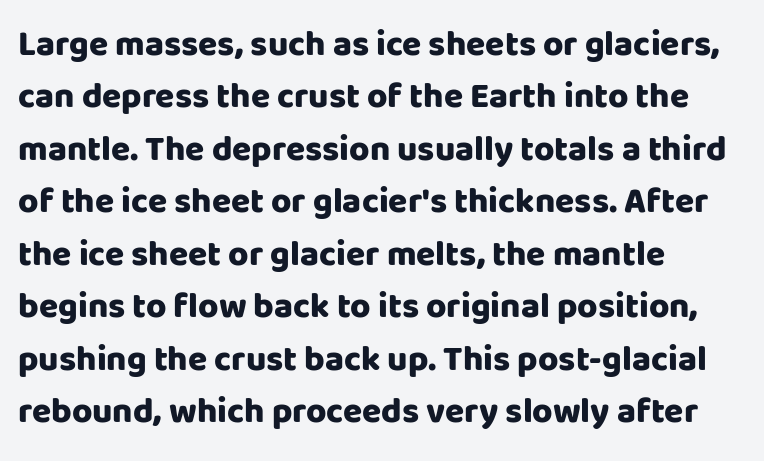
The image shows 35 px heavy sans-serif type, upright; set left-aligned, normal line spacing (1.5x), normal letter spacing, not underlined; low stroke contrast and a large x-height.
